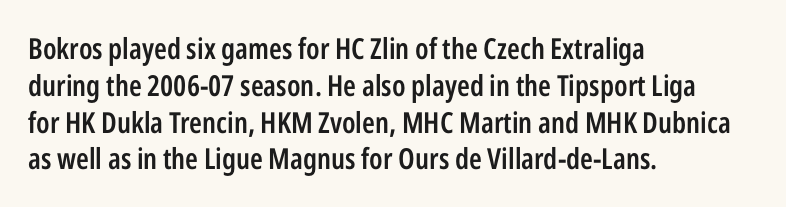
The image shows 29 px semibold, condensed sans-serif type, upright; set left-aligned, normal line spacing (1.27x), normal letter spacing, not underlined; low stroke contrast and a medium x-height.
